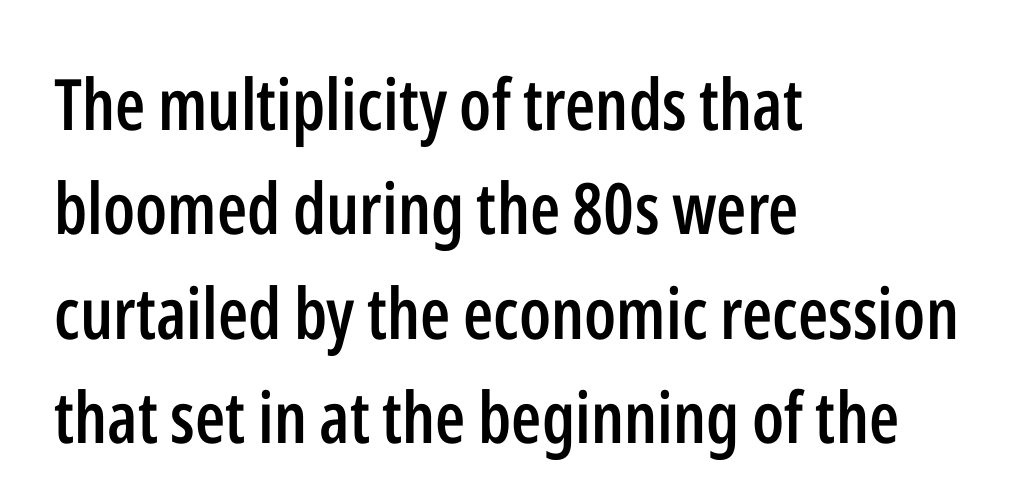
Clear beneath every line of the passage. Character widths vary here, with narrow letters taking less room than wide ones. The designer went with a sans here, leaving each stem footless. Compared with typical body copy, the letter spacing here is the same. The designer left line spacing at the default.
